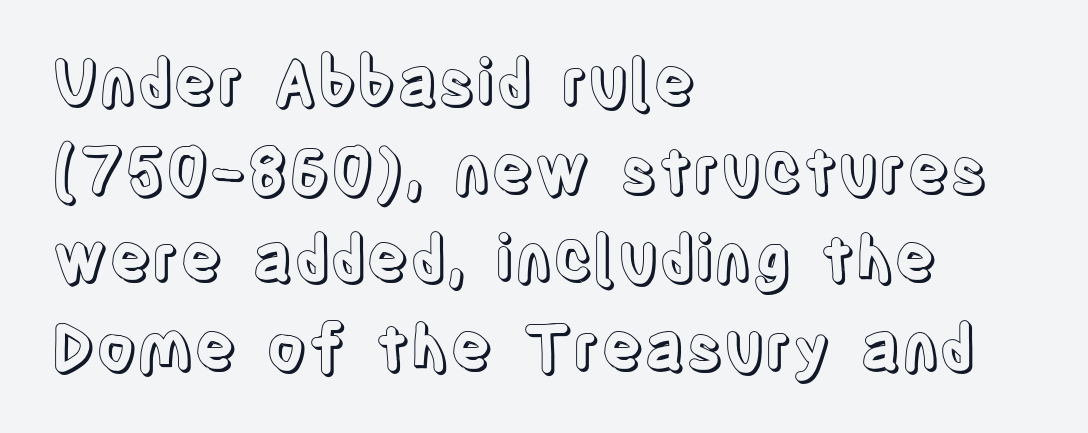
The image shows 63 px condensed type, upright; set left-aligned, normal line spacing (1.4x), normal letter spacing, not underlined; a large x-height.
